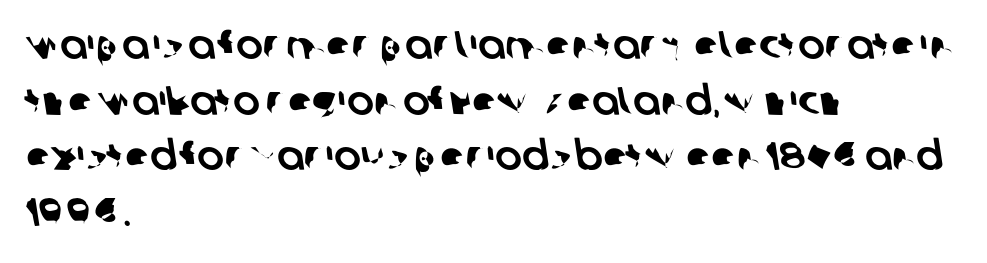
The image shows 40 px sans-serif type; set left-aligned, normal line spacing (1.39x), normal letter spacing, not underlined; low stroke contrast and a large x-height.
